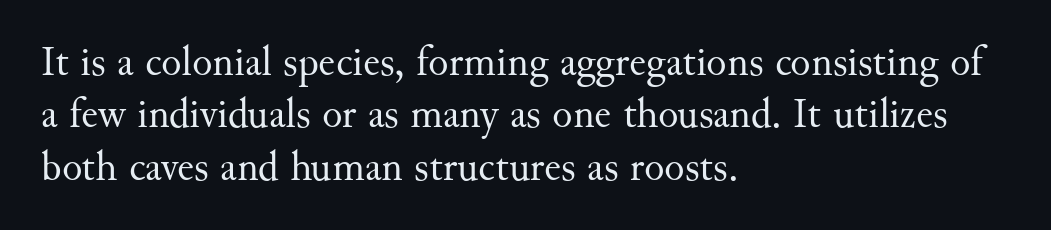
Q: Is the text bold? A: No.
Q: Is the text italic (slanted)? A: No, it is upright.
Q: Is the typeface a serif or a sans-serif typeface? A: Serif.
Q: Is the text underlined? A: No.
Q: How is the paragraph aligned? A: Left-aligned.
Q: Is the spacing between letters normal or unusually wide? A: Normal.
Q: Is the spacing between lines tight, normal or loose? A: Normal.
Q: Width (condensed, normal, or wide)? A: Normal.
Q: Stroke contrast? A: Medium.
Q: x-height? A: Small.
Q: Monospaced? A: No.
